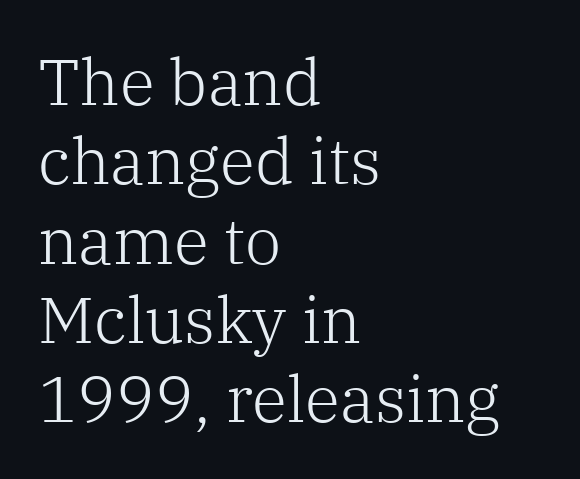
Q: Is the text bold? A: No.
Q: Is the text italic (slanted)? A: No, it is upright.
Q: Is the typeface a serif or a sans-serif typeface? A: Serif.
Q: Is the text underlined? A: No.
Q: How is the paragraph aligned? A: Left-aligned.
Q: Is the spacing between letters normal or unusually wide? A: Normal.
Q: Width (condensed, normal, or wide)? A: Normal.
Q: Stroke contrast? A: Low.
Q: x-height? A: Medium.
Q: Monospaced? A: No.
